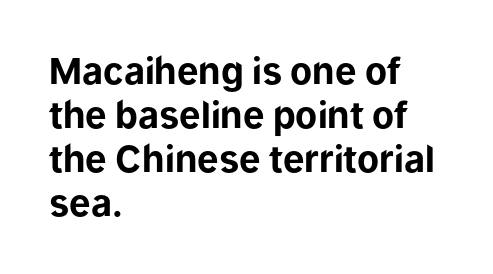
{"serif": "no", "italic": "no", "bold": "yes", "weight": "bold", "width": "normal", "stroke_contrast": "low", "x_height": "medium", "monospaced": "no", "underline": "no", "align": "left", "line_spacing_ratio": 1.22, "letter_spacing": "normal", "letter_spacing_em": 0.0, "glyph_px": 36}
